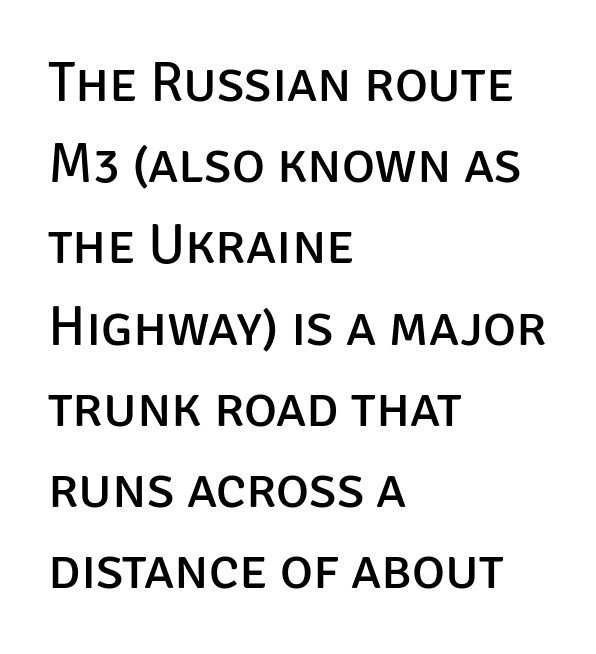
Nothing sits at the stroke ends, so this counts as sans-serif. These lines are rendered in a variable-pitch font. Horizontal alignment here is leftward, the default for most running prose. Each stroke keeps to a modest, everyday thickness or less. The string is rendered with underlining switched off.
